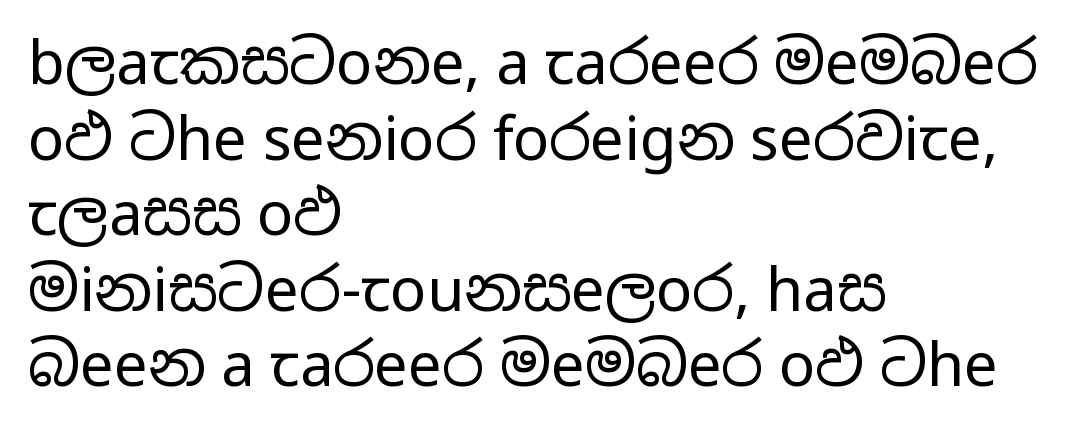
{"serif": "no", "italic": "no", "bold": "no", "weight": "regular", "width": "wide", "stroke_contrast": "low", "x_height": "medium", "monospaced": "no", "underline": "no", "align": "left", "line_spacing": "normal", "line_spacing_ratio": 1.26, "letter_spacing": "normal", "letter_spacing_em": 0.0, "glyph_px": 60}
